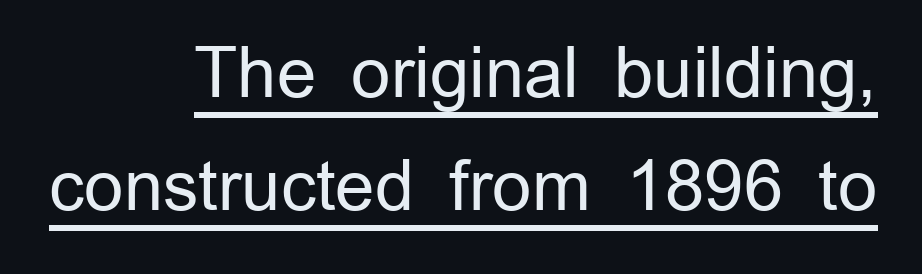
The image shows 69 px regular-weight sans-serif type, upright; set right-aligned, normal line spacing (1.64x), normal letter spacing, underlined; low stroke contrast and a medium x-height.
